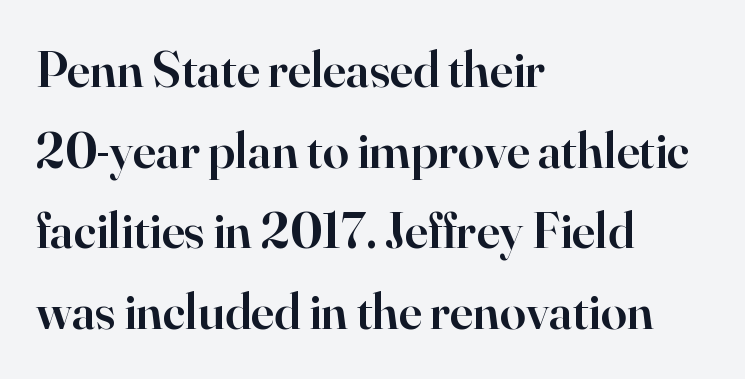
Q: Is the text bold? A: Semi-bold.
Q: Is the text italic (slanted)? A: No, it is upright.
Q: Is the typeface a serif or a sans-serif typeface? A: Serif.
Q: Is the text underlined? A: No.
Q: How is the paragraph aligned? A: Left-aligned.
Q: Is the spacing between letters normal or unusually wide? A: Normal.
Q: Is the spacing between lines tight, normal or loose? A: Normal.
Q: Width (condensed, normal, or wide)? A: Normal.
Q: Stroke contrast? A: High.
Q: x-height? A: Small.
Q: Monospaced? A: No.
